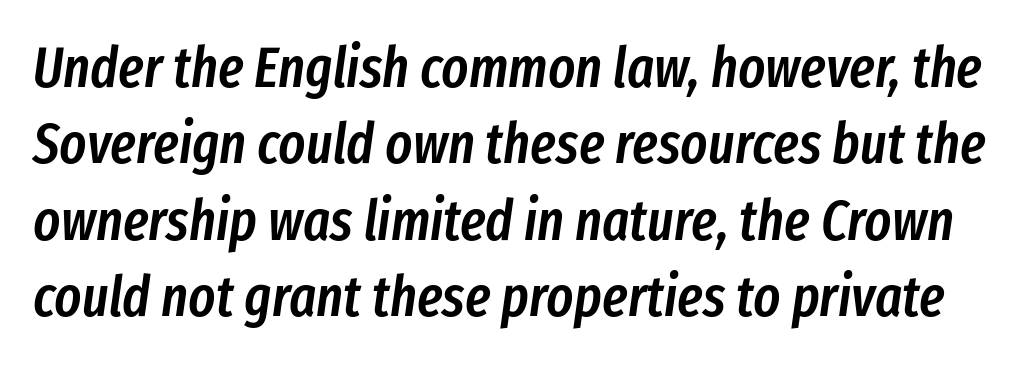
The image shows 57 px semibold, condensed type, italic (leaning right); set normal line spacing (1.34x), normal letter spacing, not underlined; low stroke contrast and a medium x-height.
